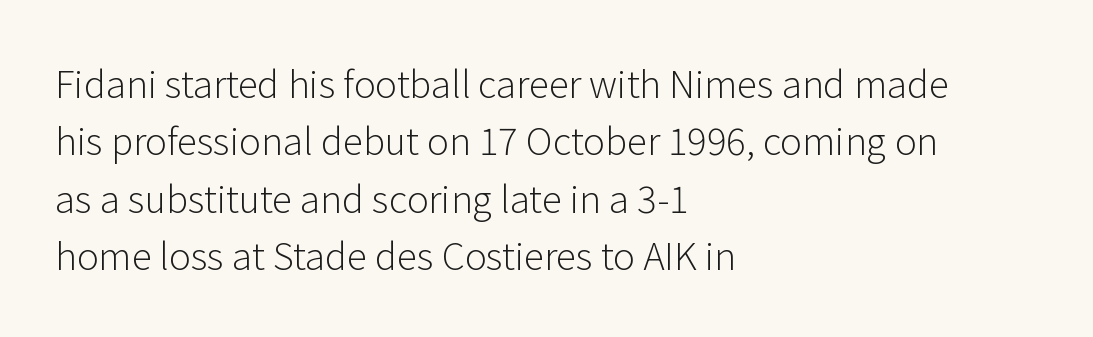
Q: Is the text bold? A: No.
Q: Is the text italic (slanted)? A: No, it is upright.
Q: Is the typeface a serif or a sans-serif typeface? A: Sans-serif.
Q: Is the text underlined? A: No.
Q: How is the paragraph aligned? A: Left-aligned.
Q: Is the spacing between letters normal or unusually wide? A: Normal.
Q: Is the spacing between lines tight, normal or loose? A: Normal.
Q: Width (condensed, normal, or wide)? A: Normal.
Q: Stroke contrast? A: Low.
Q: x-height? A: Medium.
Q: Monospaced? A: No.
